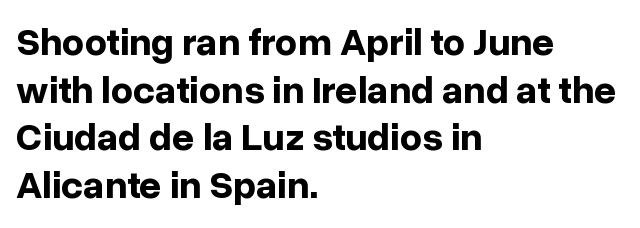
Nope, no serifs anywhere on these letters. The string is rendered with underlining switched off. Proportional: the letters do not fall into vertical columns. The letters are bold, with thick, heavy strokes. Is the letter spacing exaggerated? No — it looks like the ordinary default.
